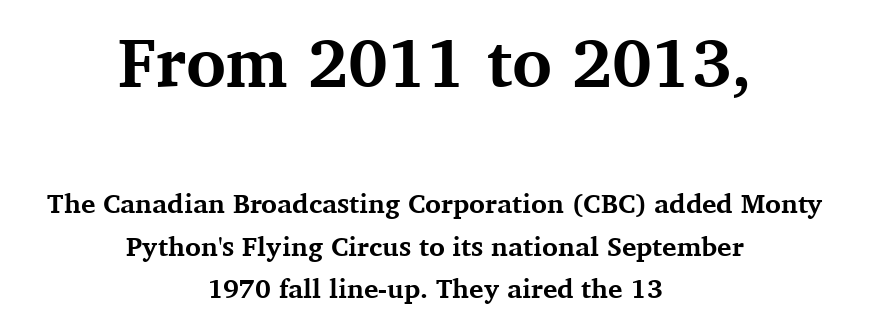
The image shows 68 px bold serif type, upright; set centered, normal line spacing (1.57x), normal letter spacing, not underlined; the first (top) block is 2.52x larger; medium stroke contrast and a medium x-height.
